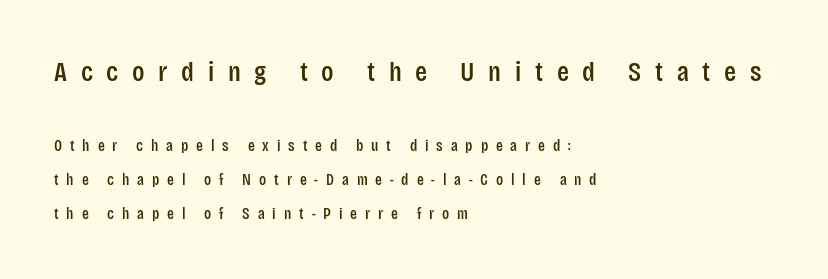
Q: Is the text italic (slanted)? A: No, it is upright.
Q: Is the typeface a serif or a sans-serif typeface? A: Sans-serif.
Q: Is the text underlined? A: No.
Q: How is the paragraph aligned? A: Left-aligned.
Q: Is the spacing between letters normal or unusually wide? A: Unusually wide.
Q: Is the spacing between lines tight, normal or loose? A: Loose.
Q: Which block of text is set in a larger size, the first (top) or the second (bottom)? A: The first (top) one.
Q: Width (condensed, normal, or wide)? A: Condensed.
Q: Stroke contrast? A: Low.
Q: x-height? A: Large.
Q: Monospaced? A: No.
